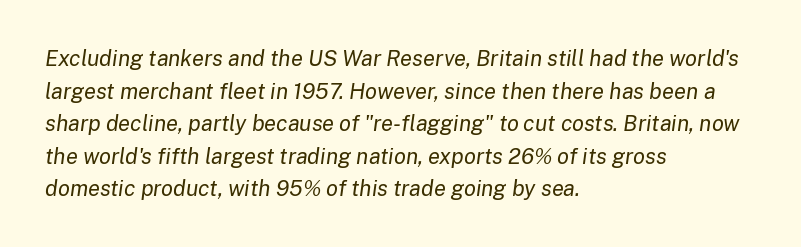
The image shows 22 px text type, italic (leaning right); set left-aligned, normal line spacing (1.48x), normal letter spacing, not underlined.
